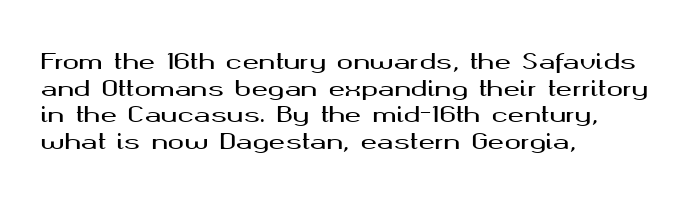
Q: Is the text italic (slanted)? A: No, it is upright.
Q: Is the text underlined? A: No.
Q: How is the paragraph aligned? A: Left-aligned.
Q: Is the spacing between letters normal or unusually wide? A: Normal.
